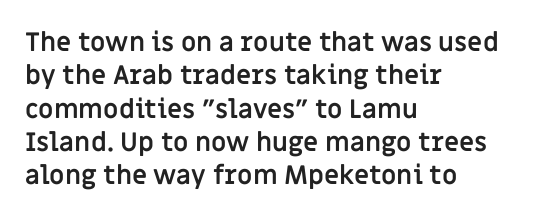
The image shows 26 px bold type, upright; set left-aligned, normal line spacing (1.28x), normal letter spacing, not underlined.
